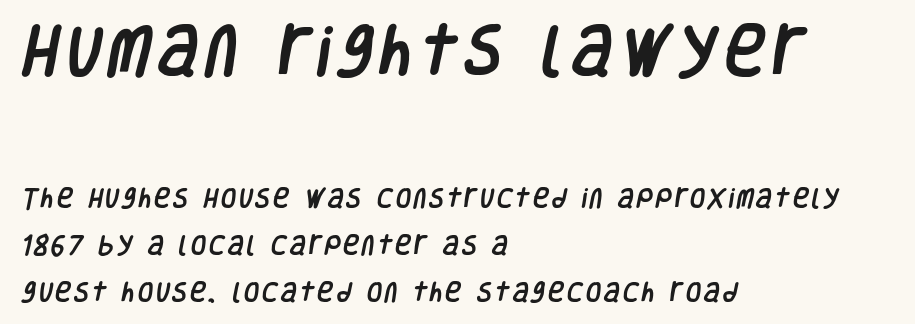
The image shows 56 px condensed sans-serif type; set left-aligned, loose line spacing (2.14x), not underlined; the first (top) block is 2.55x larger; low stroke contrast and a large x-height.
